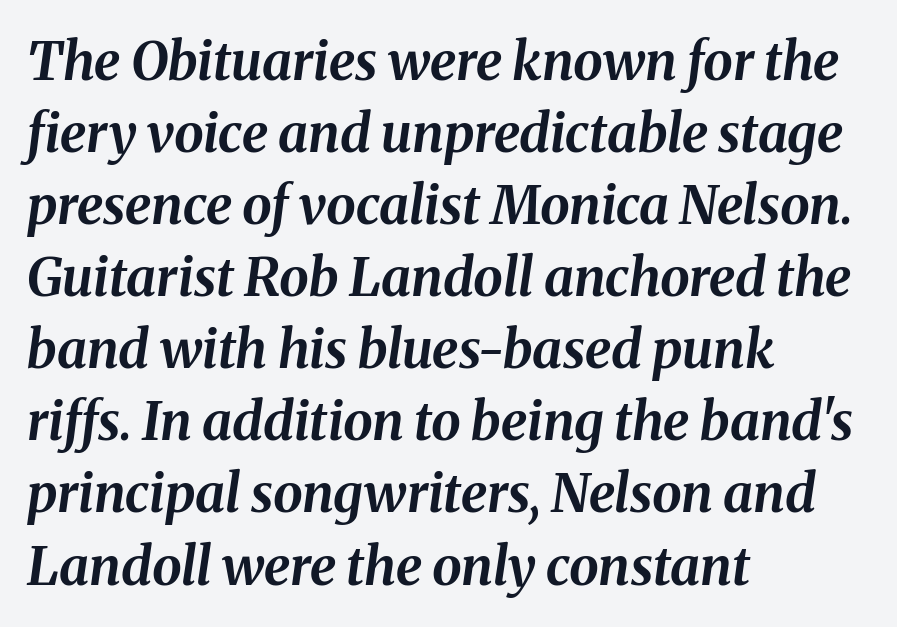
The typography opts for an oblique posture over an upright one. The space directly below the letters is spotless. A classic flush-left, rag-right setting is used for this passage. Students, observe: this is what conventionally led text looks like. This sample has the flowing, uneven cadence of proportional lettering.
